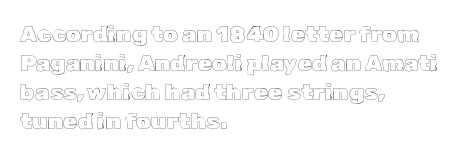
The image shows 23 px text type, upright; set left-aligned, normal line spacing (1.26x), normal letter spacing, not underlined.
